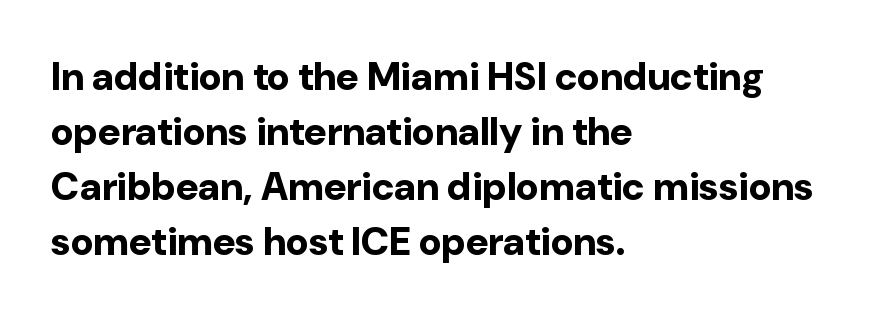
Q: Is the text bold? A: Yes.
Q: Is the text italic (slanted)? A: No, it is upright.
Q: Is the typeface a serif or a sans-serif typeface? A: Sans-serif.
Q: Is the text underlined? A: No.
Q: How is the paragraph aligned? A: Left-aligned.
Q: Is the spacing between letters normal or unusually wide? A: Normal.
Q: Is the spacing between lines tight, normal or loose? A: Normal.
Q: Width (condensed, normal, or wide)? A: Normal.
Q: Stroke contrast? A: Low.
Q: x-height? A: Medium.
Q: Monospaced? A: No.
